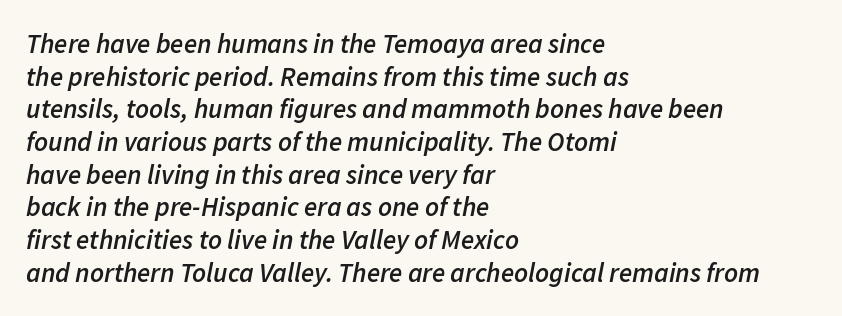
Q: Is the text bold? A: Semi-bold.
Q: Is the text italic (slanted)? A: Yes, it leans right by about 11 degrees.
Q: Is the text underlined? A: No.
Q: How is the paragraph aligned? A: Left-aligned.
Q: Is the spacing between letters normal or unusually wide? A: Normal.
